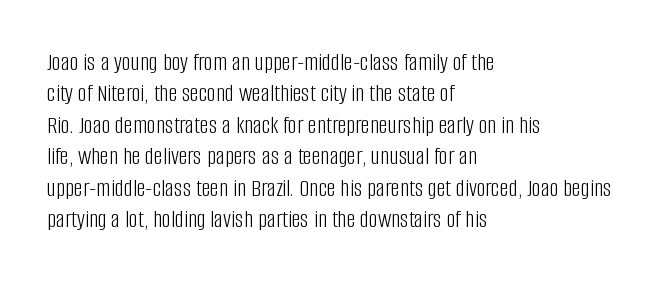
The image shows 25 px text type, upright; set left-aligned, normal line spacing (1.26x), normal letter spacing, not underlined.
